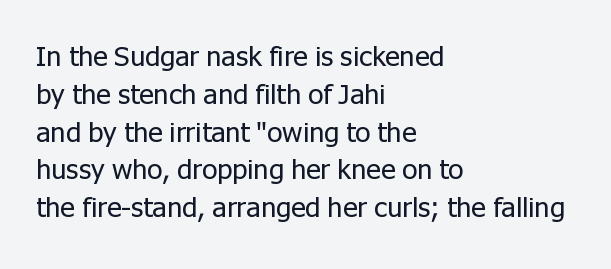
Q: Is the text bold? A: No.
Q: Is the text italic (slanted)? A: No, it is upright.
Q: Is the typeface a serif or a sans-serif typeface? A: Sans-serif.
Q: Is the text underlined? A: No.
Q: How is the paragraph aligned? A: Left-aligned.
Q: Is the spacing between letters normal or unusually wide? A: Normal.
Q: Is the spacing between lines tight, normal or loose? A: Normal.
Q: Width (condensed, normal, or wide)? A: Normal.
Q: Stroke contrast? A: Low.
Q: x-height? A: Medium.
Q: Monospaced? A: No.
